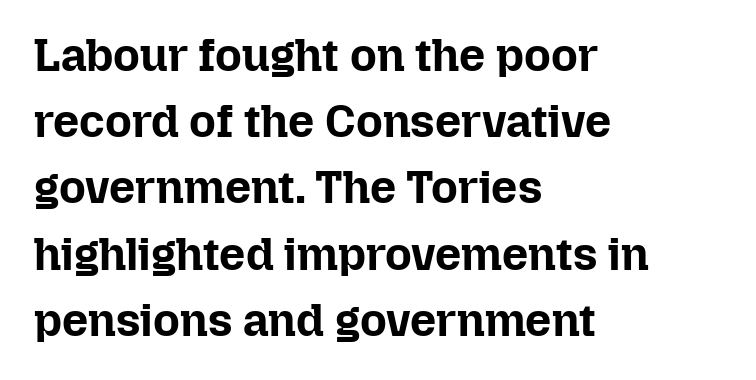
The image shows 46 px bold type, upright; set left-aligned, normal line spacing (1.44x), normal letter spacing, not underlined; low stroke contrast and a medium x-height.
